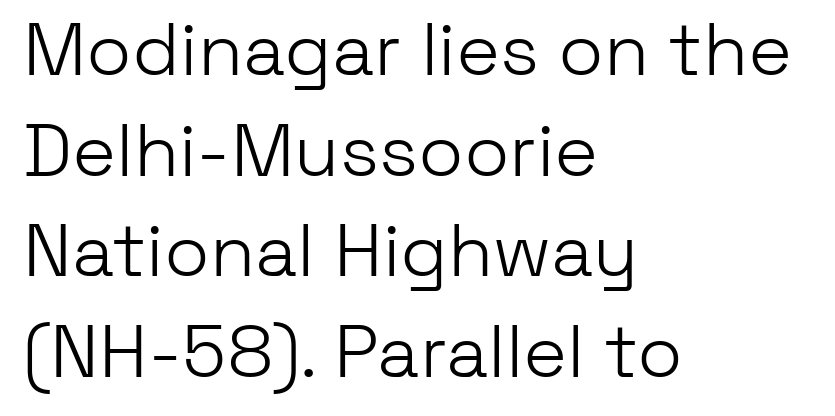
Q: Is the text bold? A: No.
Q: Is the text italic (slanted)? A: No, it is upright.
Q: Is the typeface a serif or a sans-serif typeface? A: Sans-serif.
Q: Is the text underlined? A: No.
Q: How is the paragraph aligned? A: Left-aligned.
Q: Is the spacing between letters normal or unusually wide? A: Normal.
Q: Is the spacing between lines tight, normal or loose? A: Normal.
Q: Width (condensed, normal, or wide)? A: Normal.
Q: Stroke contrast? A: Low.
Q: x-height? A: Medium.
Q: Monospaced? A: No.
